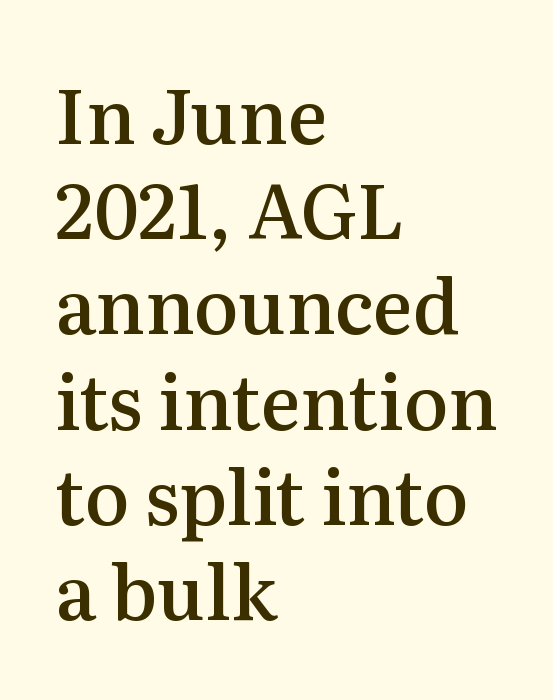
{"serif": "yes", "italic": "no", "bold": "semi", "weight": "semibold", "width": "normal", "stroke_contrast": "medium", "x_height": "medium", "monospaced": "no", "underline": "no", "align": "left", "line_spacing": "normal", "line_spacing_ratio": 1.27, "letter_spacing": "normal", "letter_spacing_em": 0.0, "glyph_px": 75}
